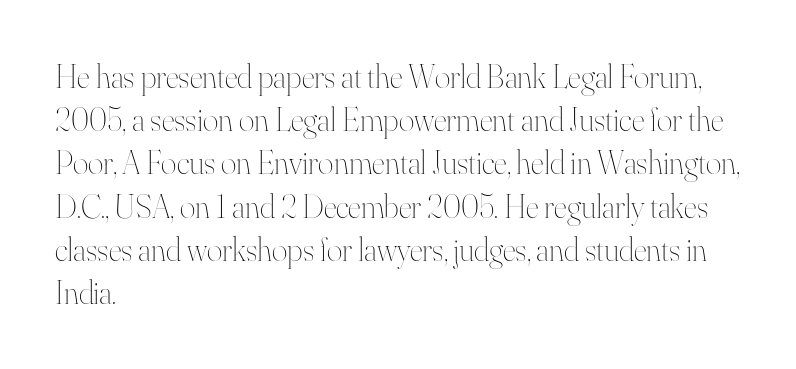
Q: Is the text bold? A: No.
Q: Is the text italic (slanted)? A: No, it is upright.
Q: Is the text underlined? A: No.
Q: How is the paragraph aligned? A: Left-aligned.
Q: Is the spacing between letters normal or unusually wide? A: Normal.
Q: Is the spacing between lines tight, normal or loose? A: Normal.
Q: Width (condensed, normal, or wide)? A: Normal.
Q: Stroke contrast? A: High.
Q: x-height? A: Small.
Q: Monospaced? A: No.
